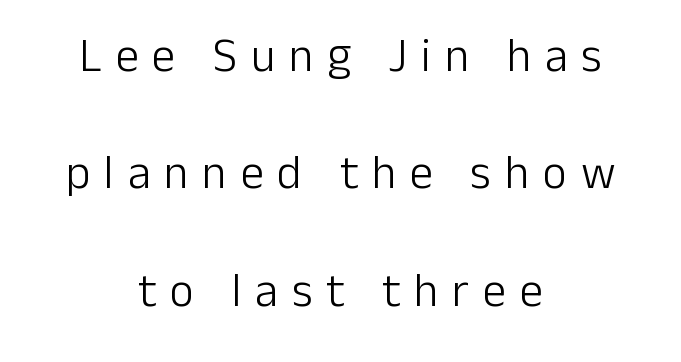
{"serif": "no", "italic": "no", "bold": "no", "weight": "light", "width": "normal", "stroke_contrast": "low", "x_height": "medium", "monospaced": "no", "underline": "no", "align": "center", "line_spacing": "loose", "line_spacing_ratio": 2.5, "letter_spacing": "wide", "letter_spacing_em": 0.29, "glyph_px": 47}
